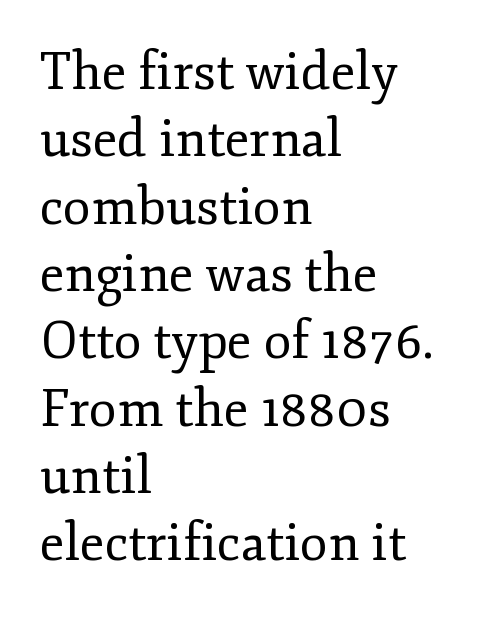
Q: Is the text bold? A: No.
Q: Is the text italic (slanted)? A: No, it is upright.
Q: Is the typeface a serif or a sans-serif typeface? A: Serif.
Q: Is the text underlined? A: No.
Q: How is the paragraph aligned? A: Left-aligned.
Q: Is the spacing between letters normal or unusually wide? A: Normal.
Q: Is the spacing between lines tight, normal or loose? A: Normal.
Q: Width (condensed, normal, or wide)? A: Normal.
Q: Stroke contrast? A: Low.
Q: x-height? A: Small.
Q: Monospaced? A: No.
